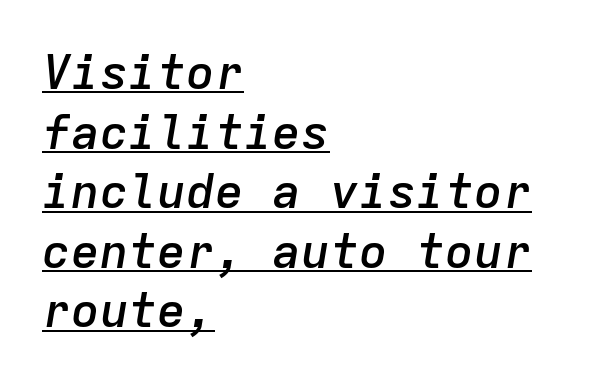
The image shows 48 px semibold type, italic (leaning right), monospaced; set left-aligned, line spacing 1.24x, normal letter spacing, underlined; low stroke contrast and a medium x-height.
